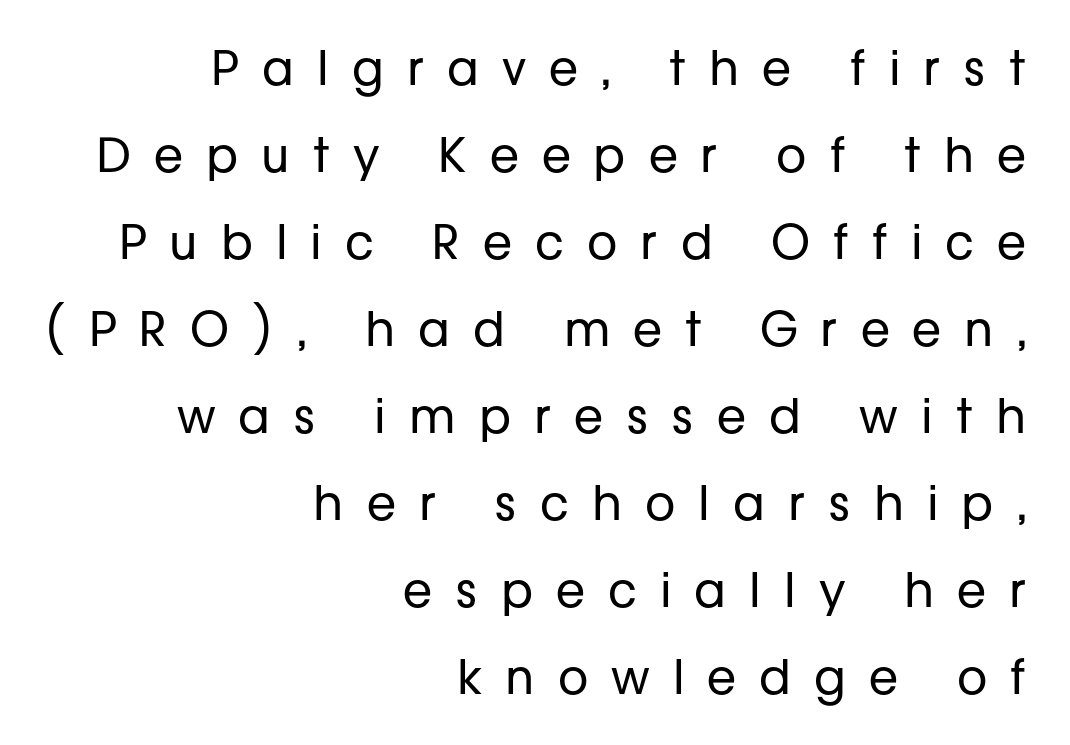
Is the stroke heavy? The answer is a plain regular-or-lighter. The passage shown is not underscored anywhere. These lines are composed in type without serifs. The rendering uses natural spacing where letterforms have individual widths. This rendering widens character spacing well past its baseline value.
